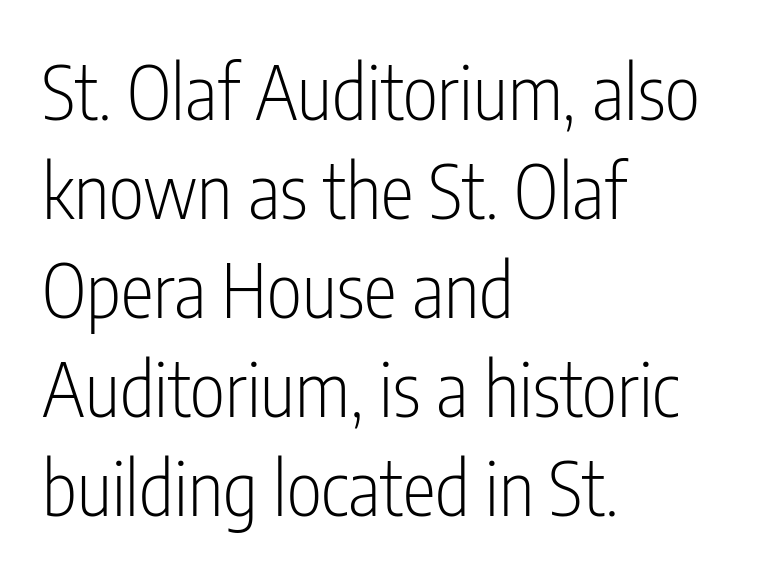
Leftover space on each line is placed entirely after the last word. The passage shown is not underscored anywhere. Letter spacing: default. Interline gaps are of average width in this sample. A typesetter would label this face a sans.
